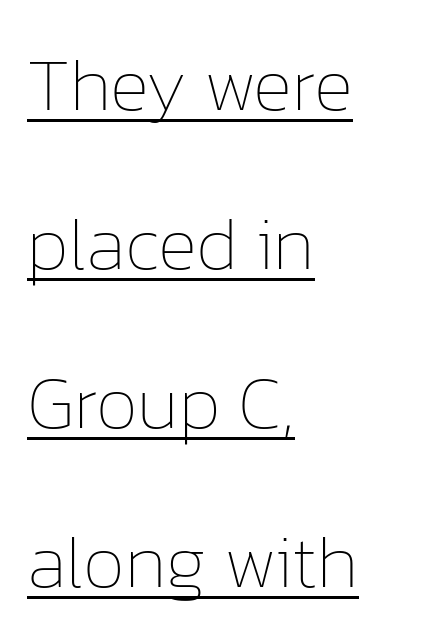
Q: Is the text bold? A: No.
Q: Is the text italic (slanted)? A: No, it is upright.
Q: Is the text underlined? A: Yes.
Q: How is the paragraph aligned? A: Left-aligned.
Q: Is the spacing between letters normal or unusually wide? A: Normal.
Q: Is the spacing between lines tight, normal or loose? A: Loose.
Q: Width (condensed, normal, or wide)? A: Normal.
Q: Stroke contrast? A: Low.
Q: x-height? A: Medium.
Q: Monospaced? A: No.
